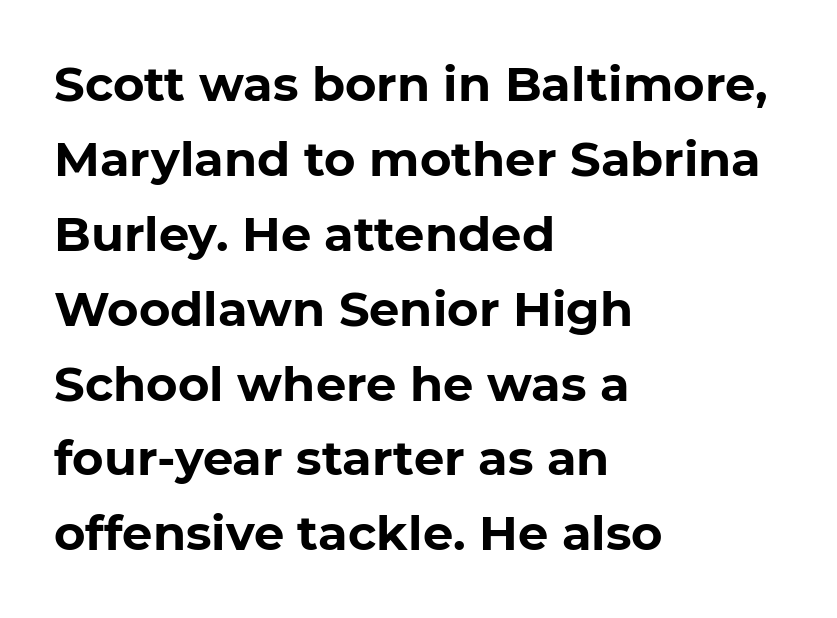
Q: Is the text bold? A: Yes.
Q: Is the typeface a serif or a sans-serif typeface? A: Sans-serif.
Q: Is the text underlined? A: No.
Q: How is the paragraph aligned? A: Left-aligned.
Q: Is the spacing between letters normal or unusually wide? A: Normal.
Q: Is the spacing between lines tight, normal or loose? A: Normal.
Q: Width (condensed, normal, or wide)? A: Normal.
Q: Stroke contrast? A: Low.
Q: x-height? A: Medium.
Q: Monospaced? A: No.
